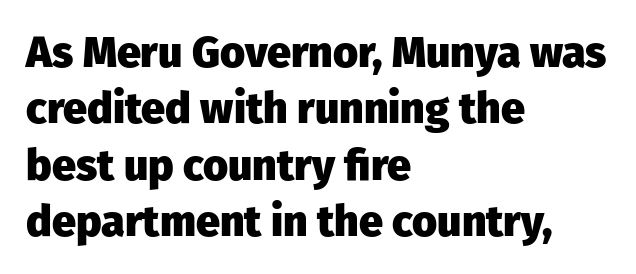
The image shows 43 px heavy sans-serif type, upright; set left-aligned, normal line spacing (1.31x), normal letter spacing, not underlined; low stroke contrast and a medium x-height.
